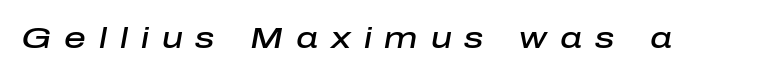
Q: Is the text bold? A: Semi-bold.
Q: Is the text italic (slanted)? A: Yes, it leans right by about 10 degrees.
Q: Is the text underlined? A: No.
Q: Is the spacing between letters normal or unusually wide? A: Unusually wide.
Q: Width (condensed, normal, or wide)? A: Normal.
Q: Stroke contrast? A: Low.
Q: x-height? A: Medium.
Q: Monospaced? A: No.
